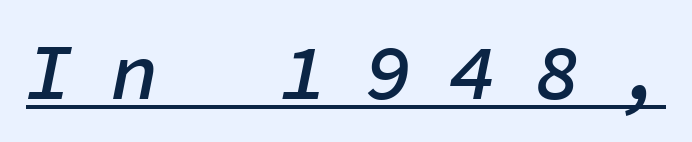
The image shows 79 px semibold type, italic (leaning right), monospaced; set unusually wide letter spacing (+0.47 em), underlined; low stroke contrast and a medium x-height.
